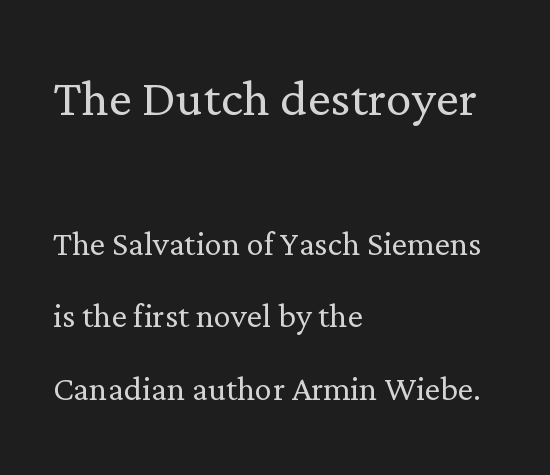
Q: Is the text bold? A: No.
Q: Is the text italic (slanted)? A: No, it is upright.
Q: Is the typeface a serif or a sans-serif typeface? A: Serif.
Q: Is the text underlined? A: No.
Q: How is the paragraph aligned? A: Left-aligned.
Q: Is the spacing between letters normal or unusually wide? A: Normal.
Q: Is the spacing between lines tight, normal or loose? A: Normal.
Q: Which block of text is set in a larger size, the first (top) or the second (bottom)? A: The first (top) one.
Q: Width (condensed, normal, or wide)? A: Normal.
Q: Stroke contrast? A: Low.
Q: x-height? A: Medium.
Q: Monospaced? A: No.
